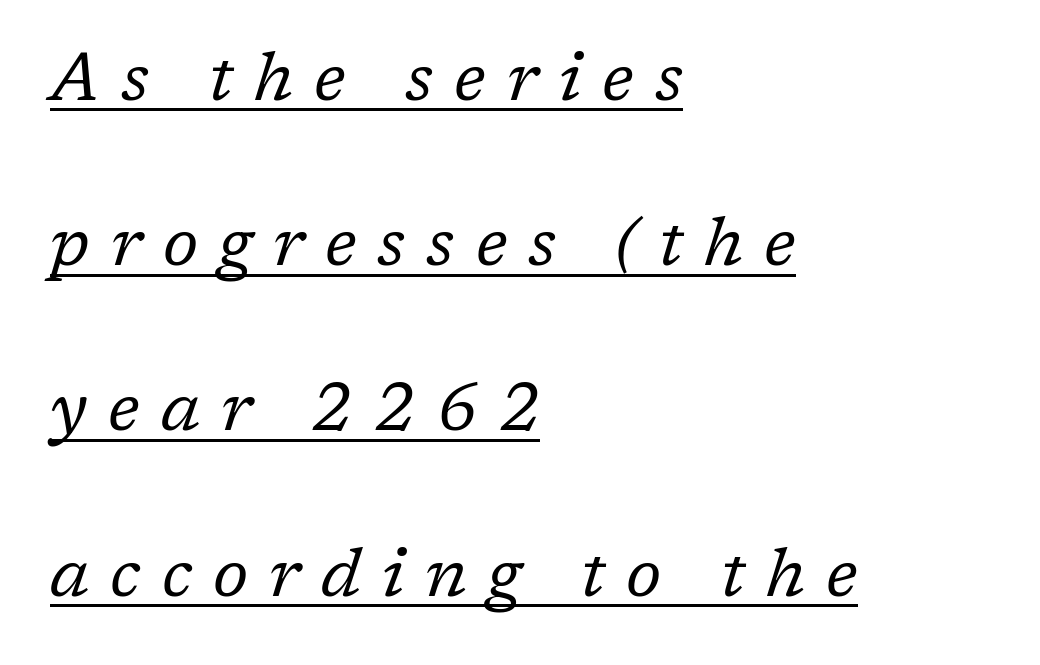
What kind of face is this? One with serifs. Characters follow at a spacing far wider than the type designer built in. Leading is clearly above the norm, producing a sparse column. Weight: in the light-to-regular range. When letters slant like this, we call the style italic.
